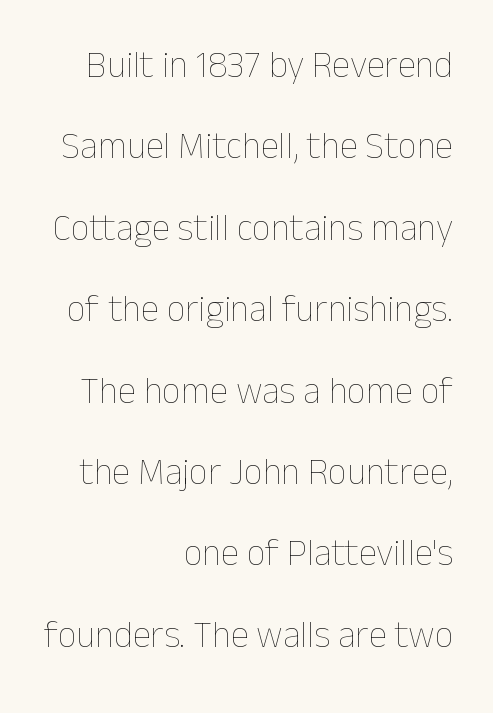
Q: Is the text bold? A: No.
Q: Is the text italic (slanted)? A: No, it is upright.
Q: Is the text underlined? A: No.
Q: How is the paragraph aligned? A: Right-aligned.
Q: Is the spacing between letters normal or unusually wide? A: Normal.
Q: Is the spacing between lines tight, normal or loose? A: Loose.
Q: Width (condensed, normal, or wide)? A: Normal.
Q: Stroke contrast? A: Low.
Q: x-height? A: Medium.
Q: Monospaced? A: No.
